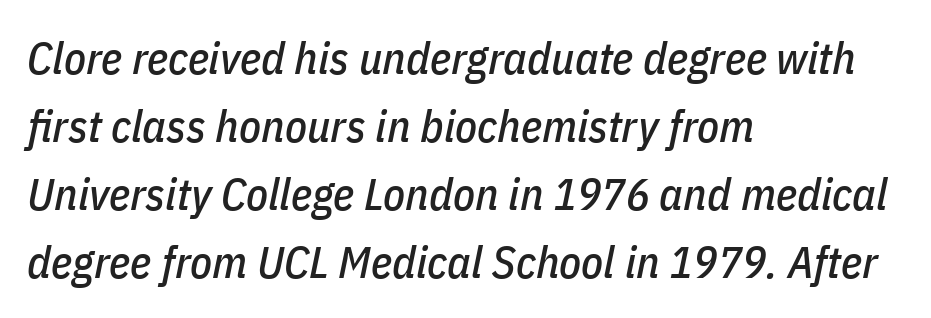
Q: Is the text italic (slanted)? A: Yes, it leans right by about 11 degrees.
Q: Is the text underlined? A: No.
Q: How is the paragraph aligned? A: Left-aligned.
Q: Is the spacing between letters normal or unusually wide? A: Normal.
Q: Is the spacing between lines tight, normal or loose? A: Normal.
Q: Width (condensed, normal, or wide)? A: Condensed.
Q: Stroke contrast? A: Low.
Q: x-height? A: Medium.
Q: Monospaced? A: No.
